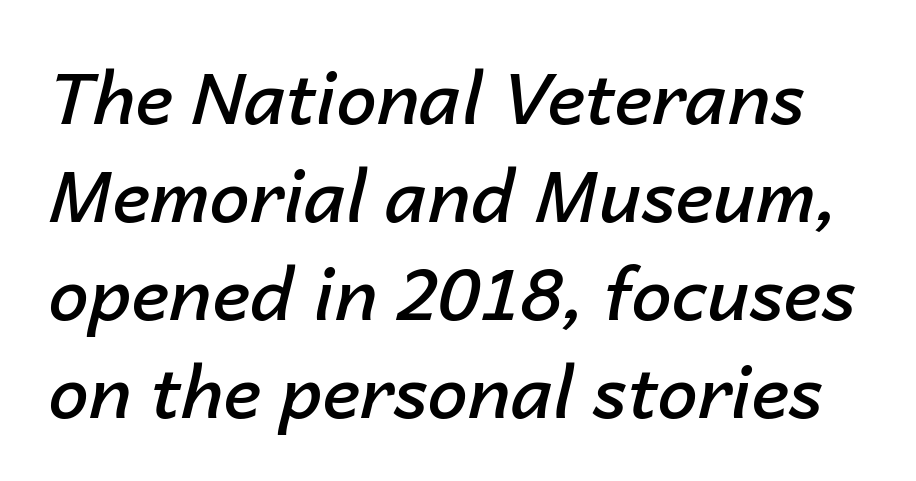
Q: Is the text bold? A: Semi-bold.
Q: Is the text italic (slanted)? A: Yes, it leans right by about 14 degrees.
Q: Is the text underlined? A: No.
Q: Is the spacing between letters normal or unusually wide? A: Normal.
Q: Is the spacing between lines tight, normal or loose? A: Normal.
Q: Width (condensed, normal, or wide)? A: Normal.
Q: Stroke contrast? A: Low.
Q: x-height? A: Medium.
Q: Monospaced? A: No.
